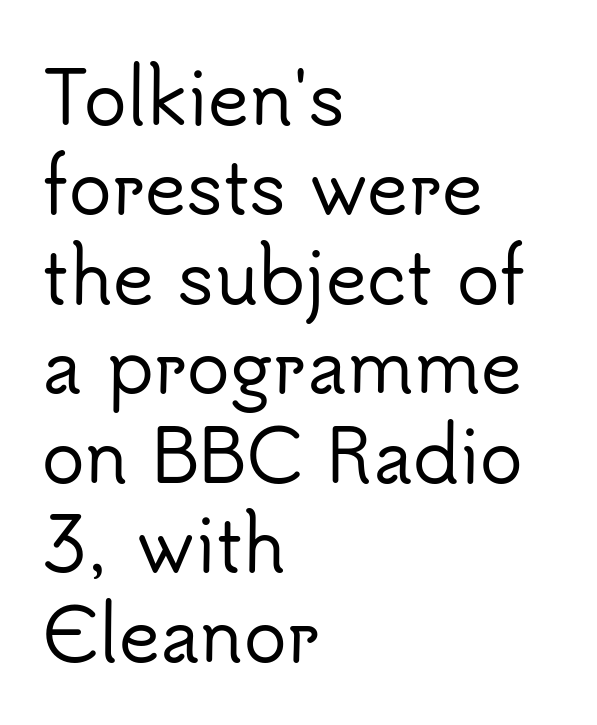
Characters follow at the spacing the type designer built in. Unmarked baselines from the first word to the last. Which margin do the lines hug? The left one — the right edge is uneven. Line spacing here is normal. Does the lettering tilt? It doesn't — this is upright. The passage shown is typed in a proportional face where columns would drift.
